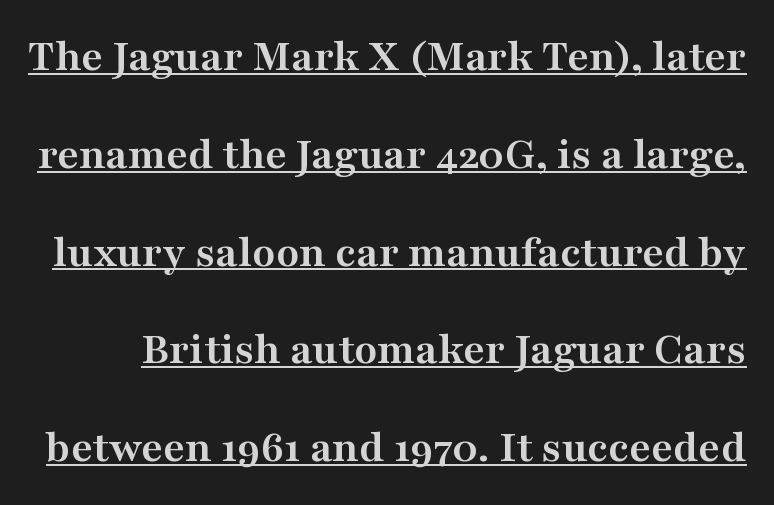
The image shows 47 px semibold, wide serif type, upright; set loose line spacing (2.08x), normal letter spacing, underlined; medium stroke contrast and a medium x-height.
